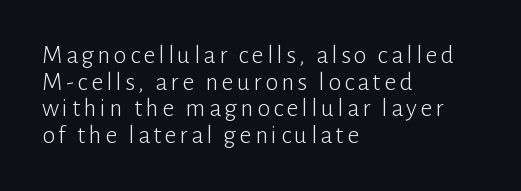
Q: Is the text bold? A: No.
Q: Is the text italic (slanted)? A: No, it is upright.
Q: Is the text underlined? A: No.
Q: How is the paragraph aligned? A: Left-aligned.
Q: Is the spacing between lines tight, normal or loose? A: Tight.
